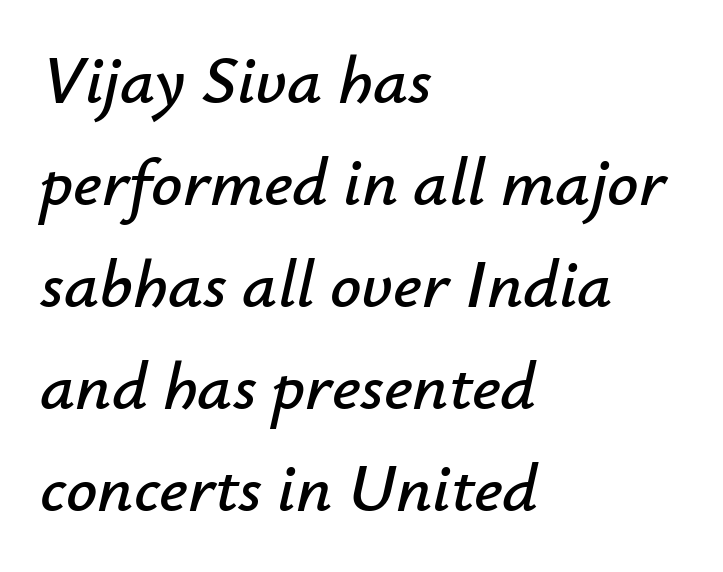
The image shows 69 px text type, italic (leaning right); set left-aligned, normal line spacing (1.48x), normal letter spacing, not underlined; low stroke contrast and a small x-height.
